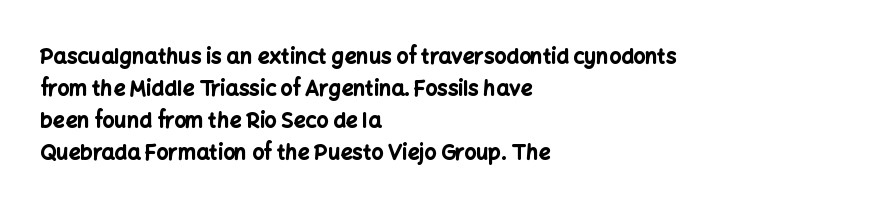
Q: Is the text bold? A: Yes.
Q: Is the text italic (slanted)? A: No, it is upright.
Q: Is the text underlined? A: No.
Q: How is the paragraph aligned? A: Left-aligned.
Q: Is the spacing between letters normal or unusually wide? A: Normal.
Q: Is the spacing between lines tight, normal or loose? A: Normal.
